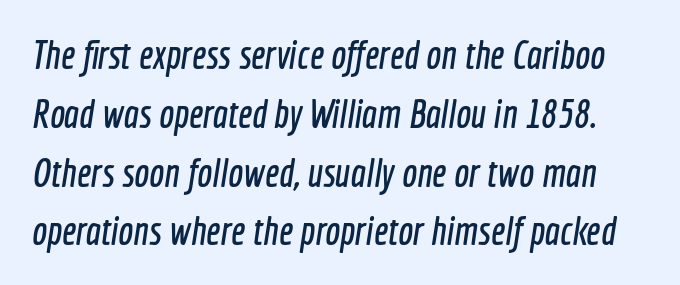
The image shows 40 px condensed sans-serif type; set normal line spacing (1.47x), normal letter spacing, not underlined; a medium x-height.
